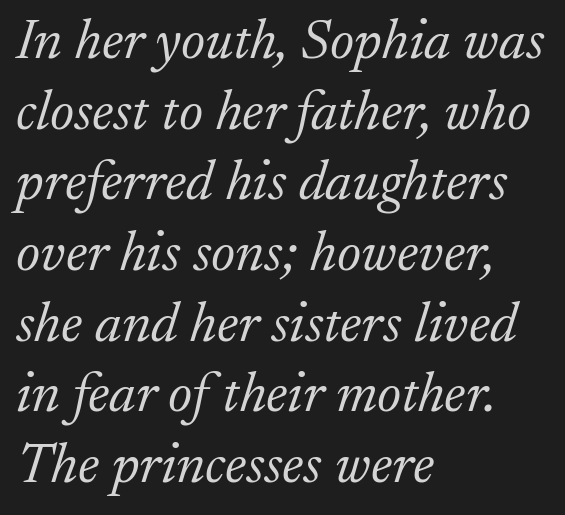
{"serif": "yes", "italic": "yes", "lean": "right", "slant_degrees": 17, "bold": "no", "weight": "light", "width": "normal", "stroke_contrast": "low", "x_height": "small", "monospaced": "no", "underline": "no", "align": "left", "line_spacing_ratio": 1.24, "letter_spacing": "normal", "letter_spacing_em": 0.0, "glyph_px": 57}
